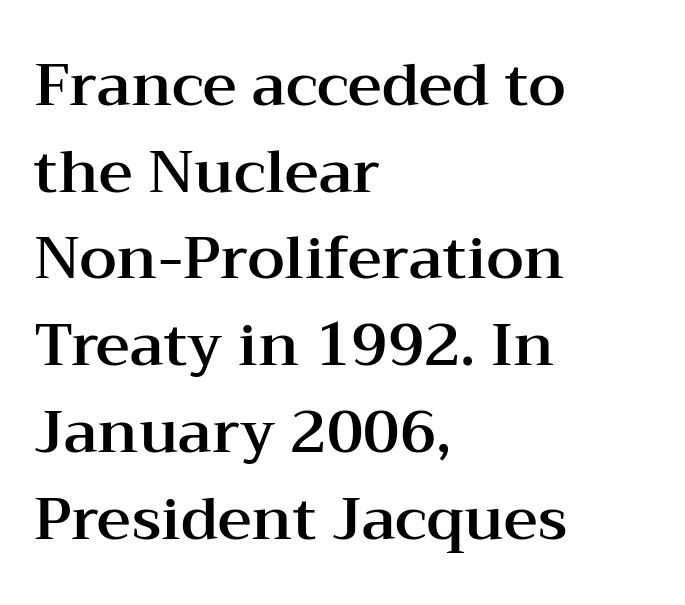
The image shows 59 px wide serif type, upright; set left-aligned, normal line spacing (1.47x), normal letter spacing, not underlined; medium stroke contrast and a medium x-height.
